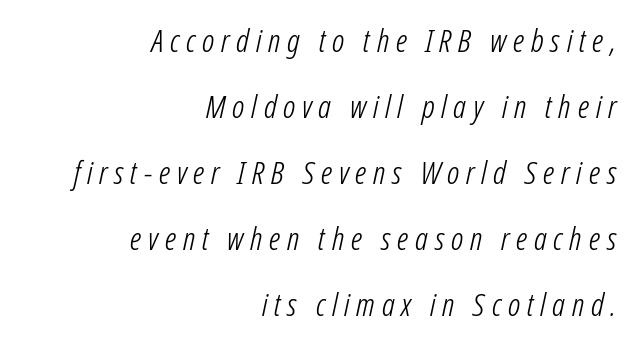
The whole block is typeset with a tilt. The leading is generous, giving the passage an open texture. Is this a fixed-width face? No — the glyphs have proportional, varying widths. Right-aligned paragraph, ragged on the left.
